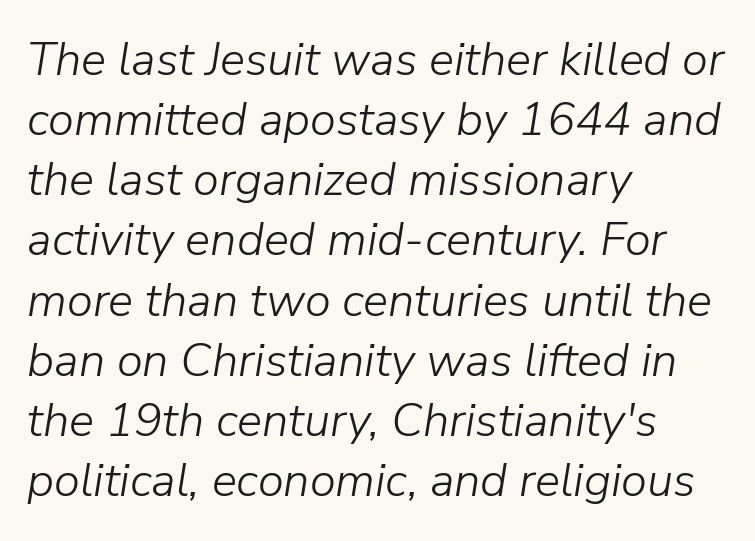
The image shows 47 px light type, italic (leaning right); set left-aligned, normal line spacing (1.28x), normal letter spacing, not underlined; low stroke contrast and a medium x-height.
